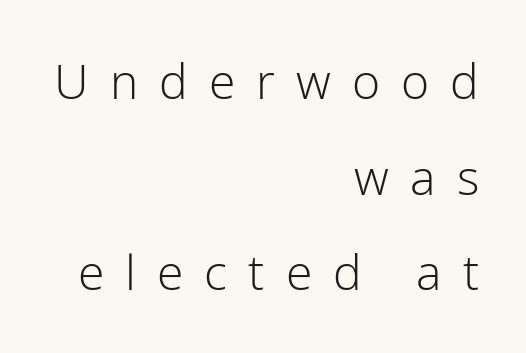
{"serif": "no", "italic": "no", "bold": "no", "weight": "light", "width": "normal", "stroke_contrast": "low", "x_height": "medium", "monospaced": "no", "underline": "no", "align": "right", "line_spacing": "loose", "line_spacing_ratio": 1.99, "letter_spacing": "wide", "letter_spacing_em": 0.44, "glyph_px": 48}
